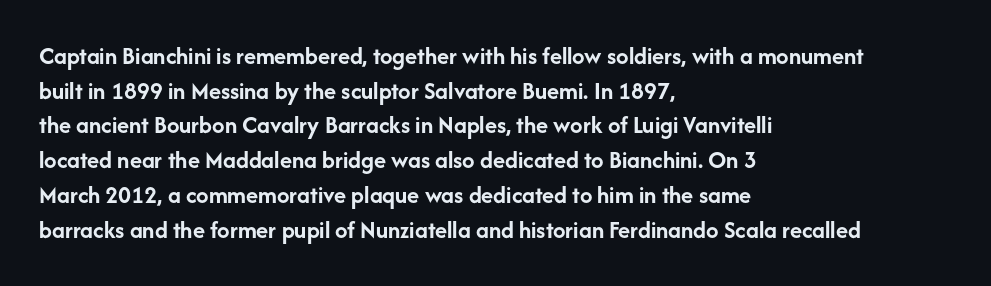
{"italic": "no", "bold": "yes", "underline": "no", "align": "left", "line_spacing": "normal", "line_spacing_ratio": 1.39, "letter_spacing": "normal", "letter_spacing_em": 0.0, "glyph_px": 25}
